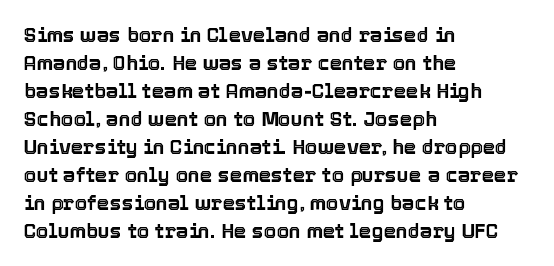
Q: Is the text italic (slanted)? A: No, it is upright.
Q: Is the text underlined? A: No.
Q: How is the paragraph aligned? A: Left-aligned.
Q: Is the spacing between letters normal or unusually wide? A: Normal.
Q: Is the spacing between lines tight, normal or loose? A: Normal.
